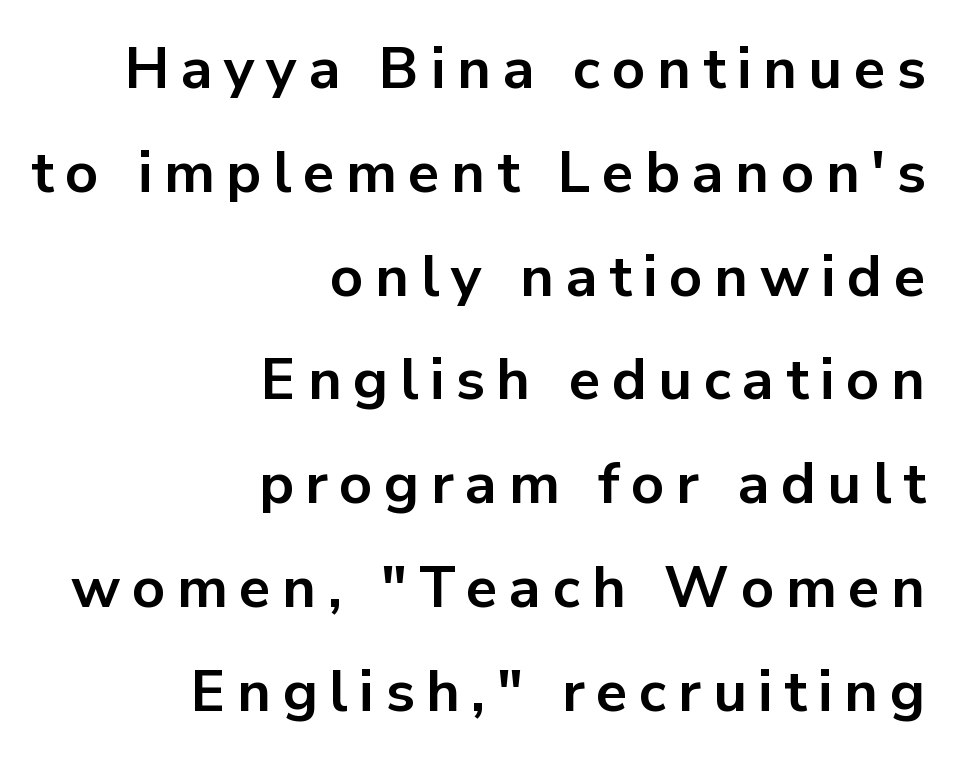
{"serif": "no", "italic": "no", "bold": "yes", "weight": "bold", "width": "normal", "stroke_contrast": "low", "x_height": "medium", "monospaced": "no", "underline": "no", "align": "right", "line_spacing_ratio": 1.79, "letter_spacing": "wide", "letter_spacing_em": 0.2, "glyph_px": 58}
